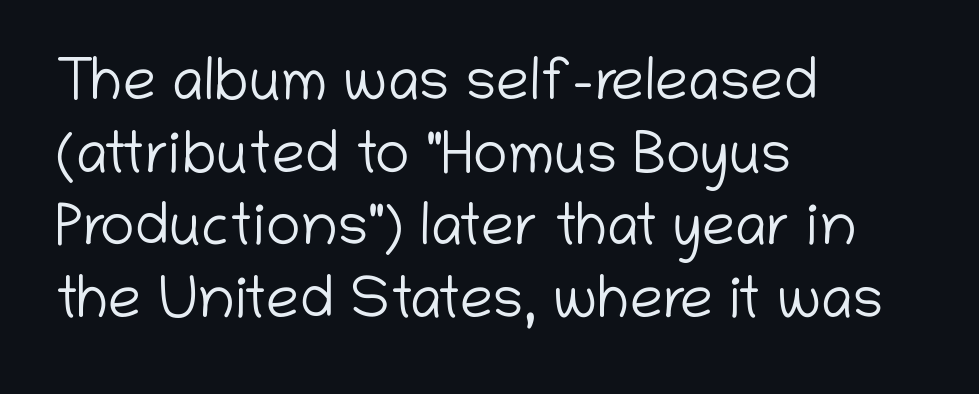
The image shows 59 px light sans-serif type, upright; set left-aligned, line spacing 1.23x, normal letter spacing, not underlined; low stroke contrast and a medium x-height.
